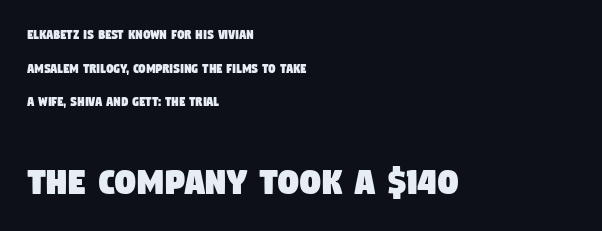
The image shows 41 px condensed sans-serif type; set left-aligned, loose line spacing (2.41x), normal letter spacing, not underlined; the second (bottom) block is 2.93x larger; low stroke contrast and a large x-height.
